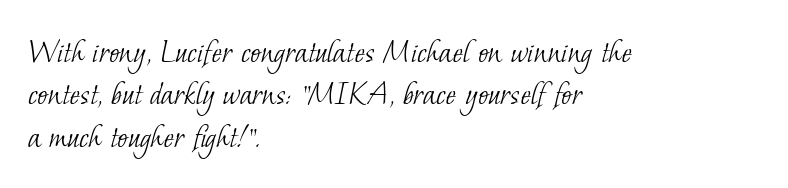
{"serif": "yes", "bold": "no", "weight": "light", "width": "normal", "stroke_contrast": "low", "x_height": "small", "monospaced": "no", "underline": "no", "align": "left", "line_spacing_ratio": 1.21, "letter_spacing": "normal", "letter_spacing_em": 0.0, "glyph_px": 35}
